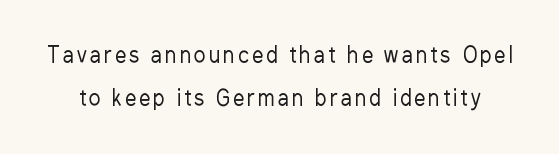
{"italic": "no", "bold": "no", "underline": "no", "line_spacing": "loose", "line_spacing_ratio": 1.97, "glyph_px": 22}
